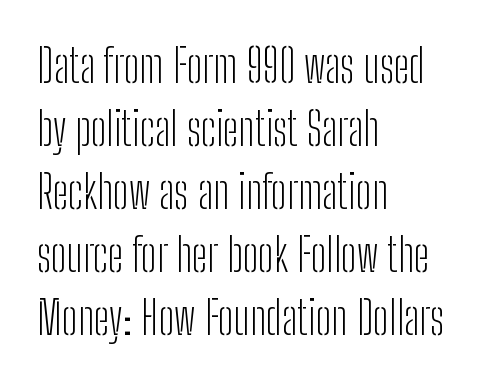
The image shows 46 px light, condensed sans-serif type, upright; set left-aligned, normal line spacing (1.37x), normal letter spacing, not underlined; low stroke contrast and a medium x-height.
